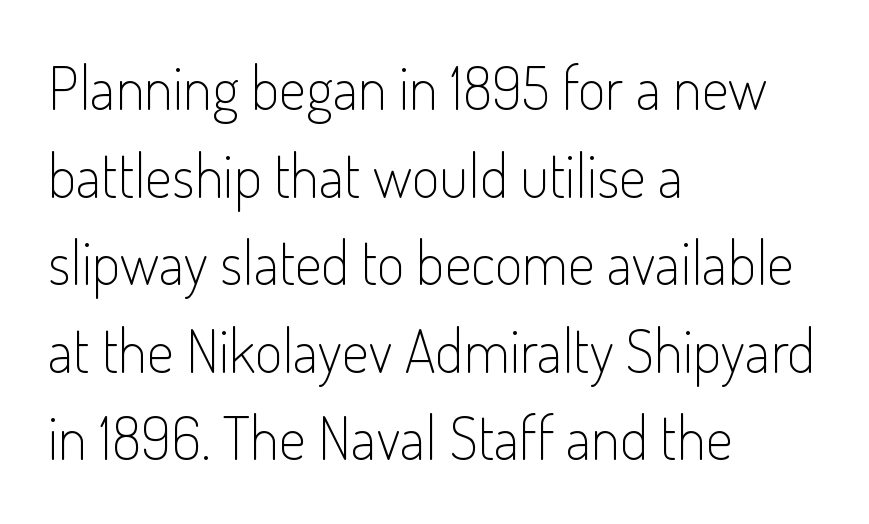
{"serif": "no", "italic": "no", "bold": "no", "weight": "light", "width": "condensed", "stroke_contrast": "low", "x_height": "small", "monospaced": "no", "underline": "no", "align": "left", "line_spacing": "normal", "line_spacing_ratio": 1.46, "letter_spacing": "normal", "letter_spacing_em": 0.0, "glyph_px": 60}
